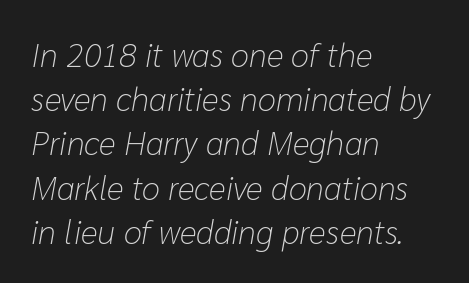
Q: Is the text bold? A: No.
Q: Is the text italic (slanted)? A: Yes, it leans right by about 10 degrees.
Q: Is the text underlined? A: No.
Q: How is the paragraph aligned? A: Left-aligned.
Q: Is the spacing between letters normal or unusually wide? A: Normal.
Q: Is the spacing between lines tight, normal or loose? A: Normal.
Q: Width (condensed, normal, or wide)? A: Normal.
Q: Stroke contrast? A: Low.
Q: x-height? A: Medium.
Q: Monospaced? A: No.
